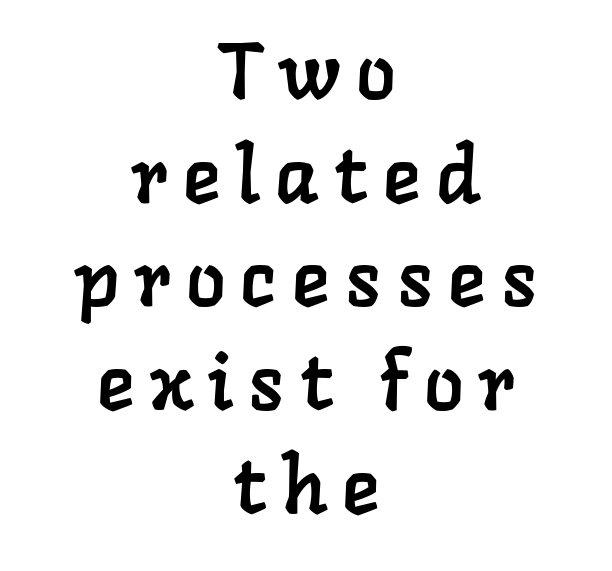
What stands out about the letter spacing? Its width — letters are far apart. Typographically, this falls in the serif category. Does the leading feel generous? No, just average. The space beneath each line is pristine and unruled. The rendering positions every line midway between the sides.
